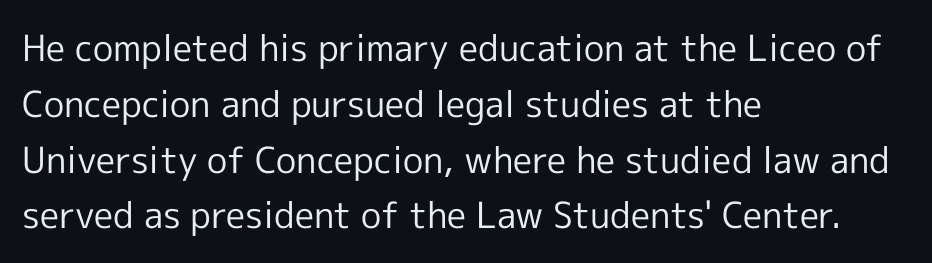
{"serif": "no", "italic": "no", "bold": "no", "weight": "regular", "width": "normal", "x_height": "medium", "monospaced": "no", "underline": "no", "align": "left", "line_spacing": "normal", "line_spacing_ratio": 1.55, "letter_spacing": "normal", "letter_spacing_em": 0.0, "glyph_px": 36}
